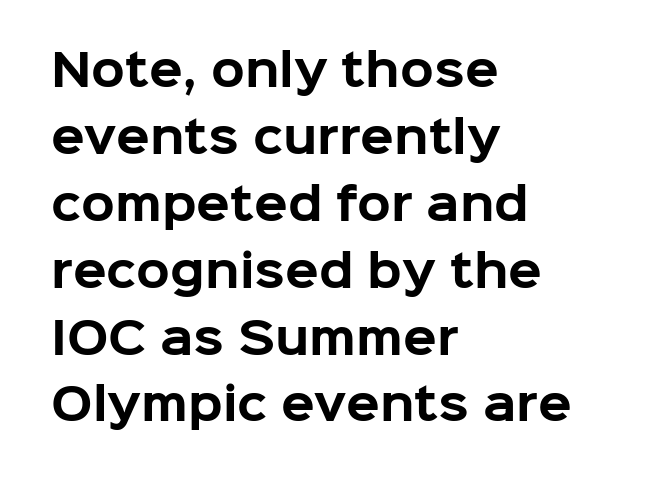
Q: Is the text bold? A: Yes.
Q: Is the text italic (slanted)? A: No, it is upright.
Q: Is the typeface a serif or a sans-serif typeface? A: Sans-serif.
Q: Is the text underlined? A: No.
Q: How is the paragraph aligned? A: Left-aligned.
Q: Is the spacing between letters normal or unusually wide? A: Normal.
Q: Is the spacing between lines tight, normal or loose? A: Normal.
Q: Width (condensed, normal, or wide)? A: Normal.
Q: Stroke contrast? A: Low.
Q: x-height? A: Medium.
Q: Monospaced? A: No.
